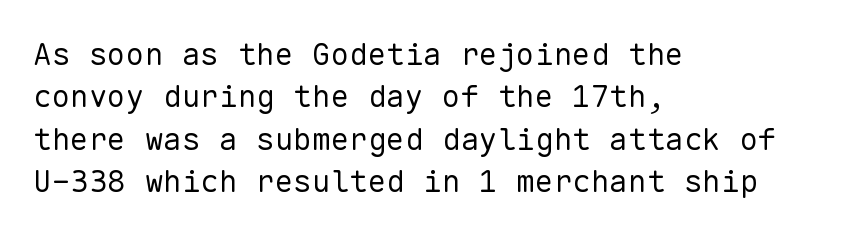
The image shows 31 px regular-weight sans-serif type, upright, monospaced; set left-aligned, normal line spacing (1.37x), normal letter spacing, not underlined; low stroke contrast and a medium x-height.
